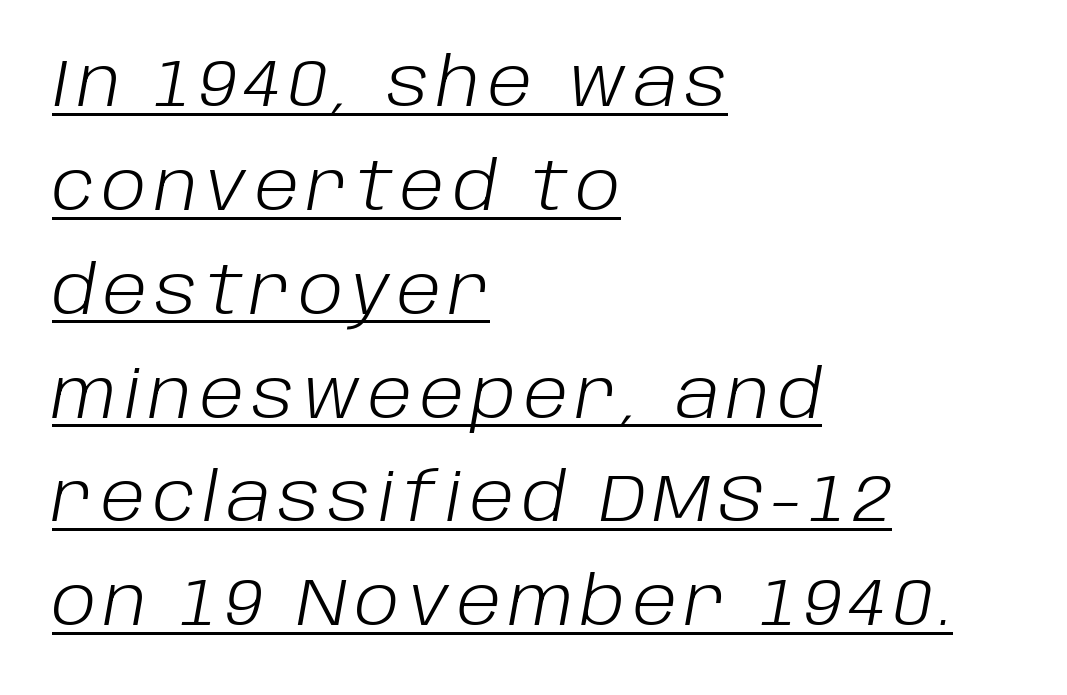
It's the slanting kind of type. The paragraph has a hard left edge and a soft right edge. The designer left line spacing at the default. Here the designer chose a conventional face with non-uniform glyph widths.
